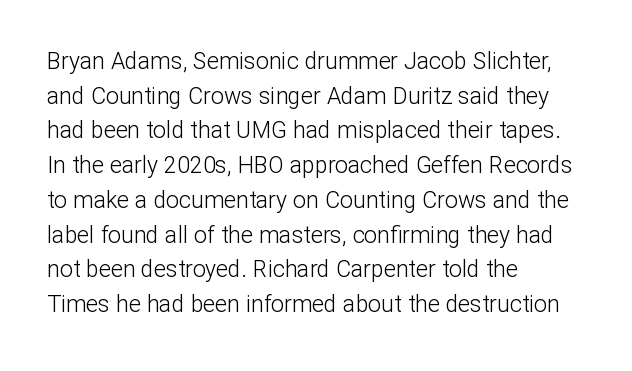
Vertical strokes here are truly vertical. Is the block centered? No — it sits flush against the left margin. Standard letterfit; no display-style spreading of the glyphs. This is not heavy type; no bold has been used.
